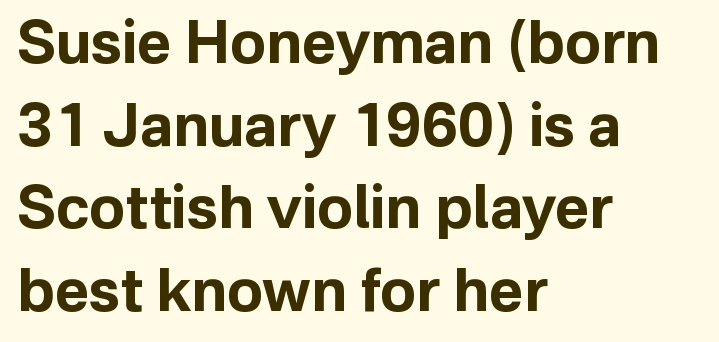
Q: Is the text bold? A: Yes.
Q: Is the text italic (slanted)? A: No, it is upright.
Q: Is the typeface a serif or a sans-serif typeface? A: Sans-serif.
Q: Is the text underlined? A: No.
Q: How is the paragraph aligned? A: Left-aligned.
Q: Is the spacing between letters normal or unusually wide? A: Normal.
Q: Is the spacing between lines tight, normal or loose? A: Normal.
Q: Width (condensed, normal, or wide)? A: Normal.
Q: Stroke contrast? A: Low.
Q: x-height? A: Medium.
Q: Monospaced? A: No.
